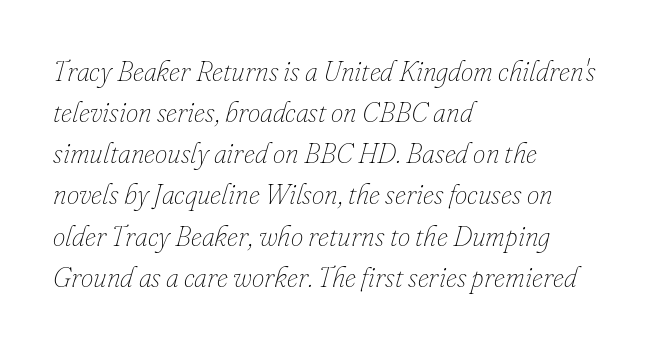
Each stroke keeps to a modest, everyday thickness or less. Notice how the stems are inclined rather than vertical — that's the hallmark of italics. The letters advance in unequal steps, a hallmark of proportional type. Is the letter spacing exaggerated? No — it looks like the ordinary default.
